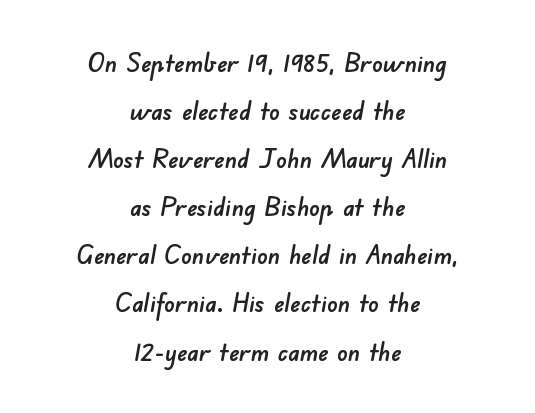
Q: Is the text underlined? A: No.
Q: How is the paragraph aligned? A: Centered.
Q: Is the spacing between letters normal or unusually wide? A: Normal.
